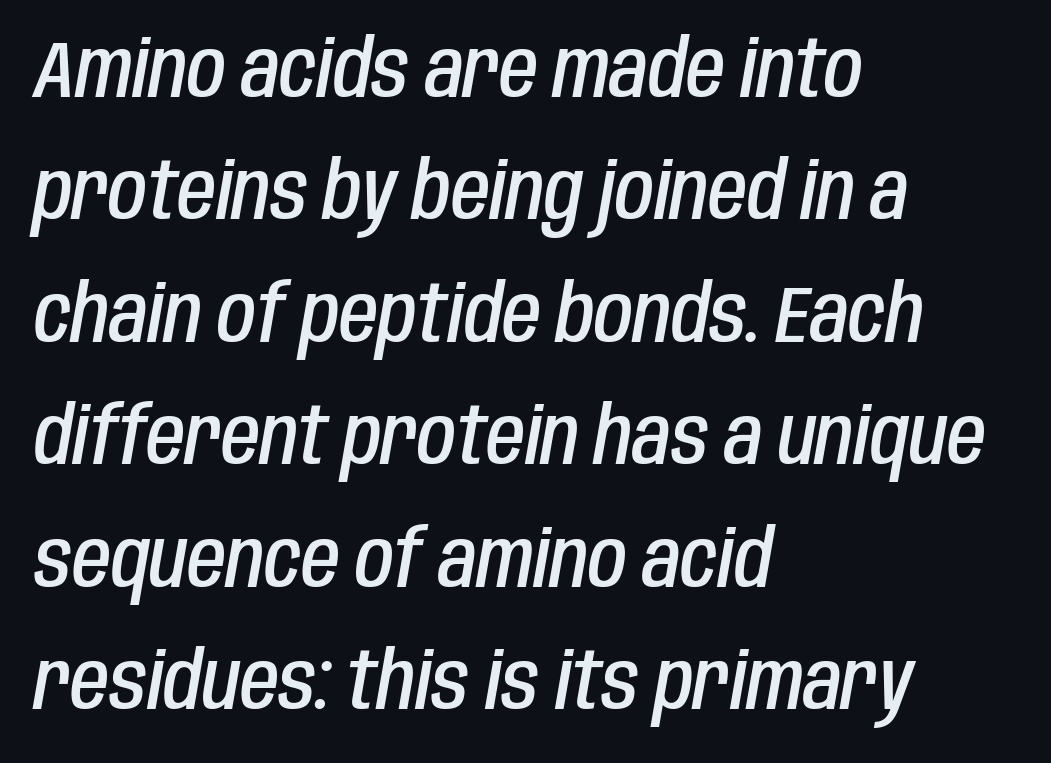
The image shows 79 px semibold, condensed type, italic (leaning right); set left-aligned, normal line spacing (1.55x), normal letter spacing, not underlined; low stroke contrast and a large x-height.
